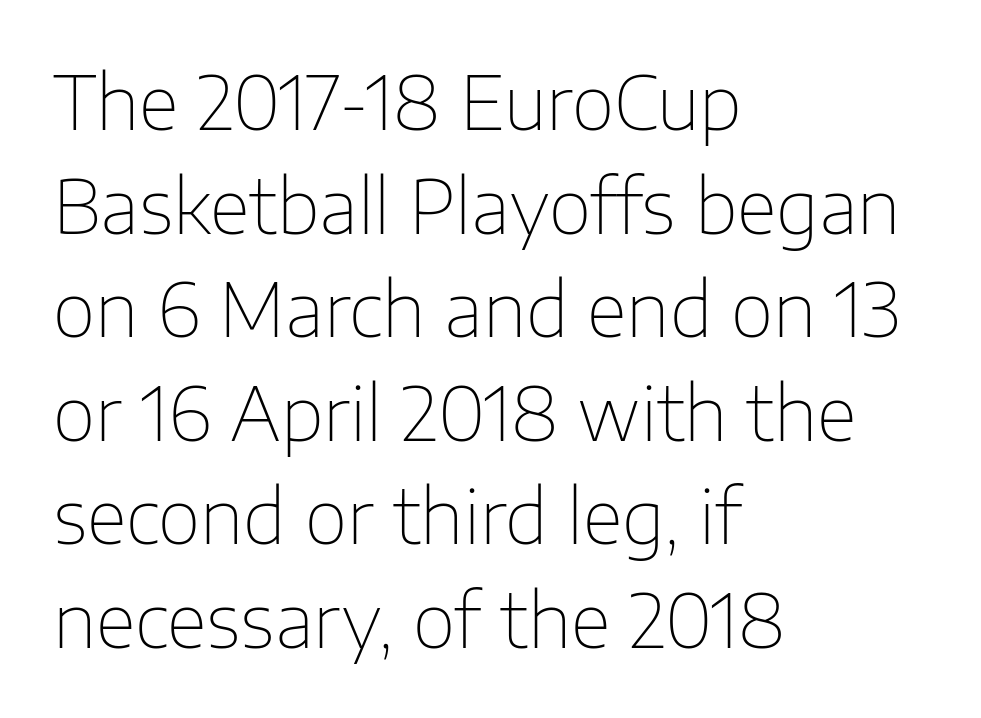
{"serif": "no", "italic": "no", "bold": "no", "weight": "thin", "width": "normal", "stroke_contrast": "low", "x_height": "medium", "monospaced": "no", "underline": "no", "align": "left", "line_spacing": "normal", "line_spacing_ratio": 1.4, "letter_spacing": "normal", "letter_spacing_em": 0.0, "glyph_px": 74}
